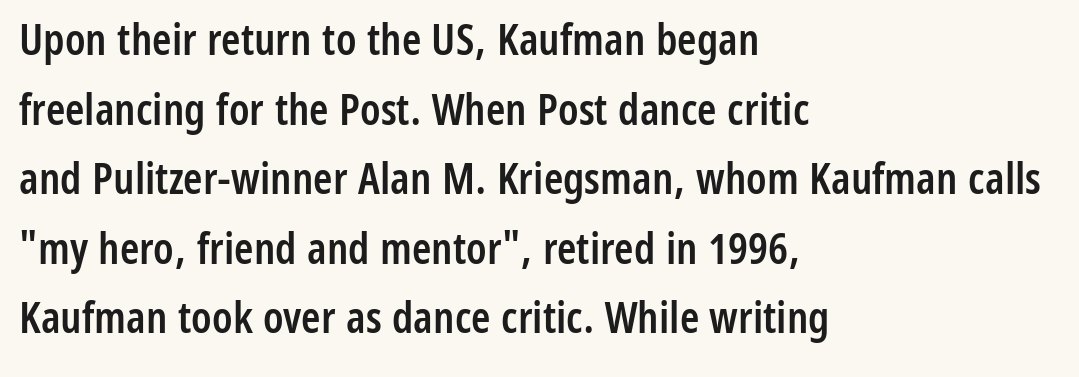
{"serif": "no", "italic": "no", "bold": "semi", "weight": "semibold", "width": "condensed", "stroke_contrast": "low", "x_height": "medium", "monospaced": "no", "underline": "no", "align": "left", "line_spacing": "normal", "line_spacing_ratio": 1.58, "letter_spacing": "normal", "letter_spacing_em": 0.0, "glyph_px": 44}
